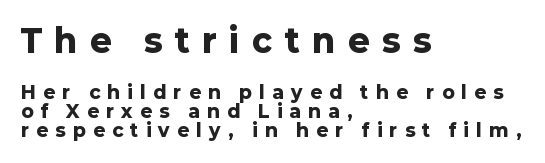
The image shows 32 px heavy sans-serif type, upright; set left-aligned, tight line spacing (1.07x), unusually wide letter spacing (+0.41 em), not underlined; the first (top) block is 1.78x larger; low stroke contrast and a medium x-height.
